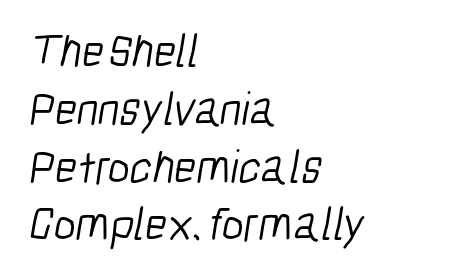
The image shows 47 px light, condensed sans-serif type; set left-aligned, line spacing 1.23x, normal letter spacing, not underlined; low stroke contrast and a medium x-height.
